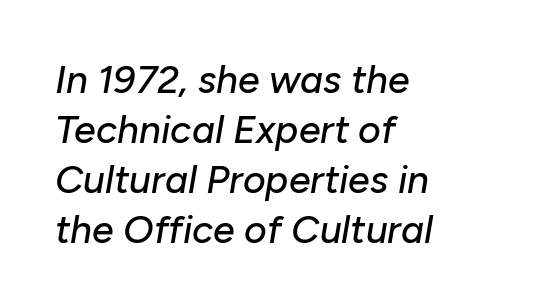
Q: Is the text italic (slanted)? A: Yes, it leans right by about 10 degrees.
Q: Is the text underlined? A: No.
Q: How is the paragraph aligned? A: Left-aligned.
Q: Is the spacing between letters normal or unusually wide? A: Normal.
Q: Is the spacing between lines tight, normal or loose? A: Normal.
Q: Width (condensed, normal, or wide)? A: Normal.
Q: Stroke contrast? A: Low.
Q: x-height? A: Medium.
Q: Monospaced? A: No.
